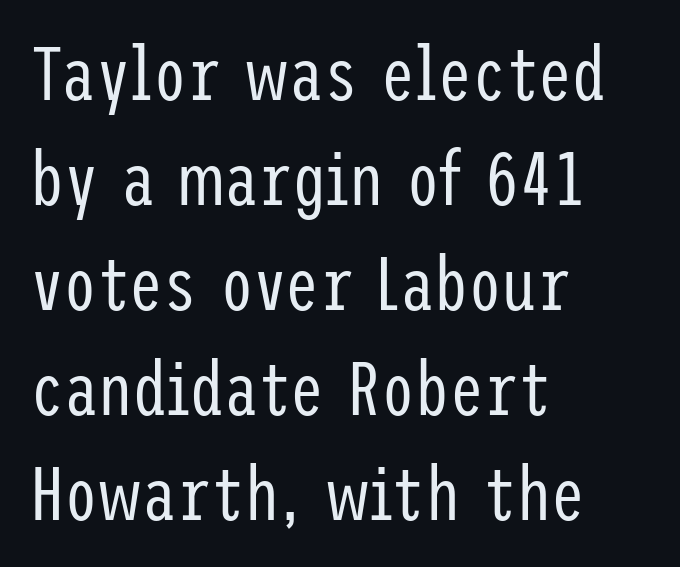
The image shows 76 px regular-weight, condensed sans-serif type, upright; set left-aligned, normal line spacing (1.38x), normal letter spacing, not underlined; low stroke contrast and a medium x-height.
